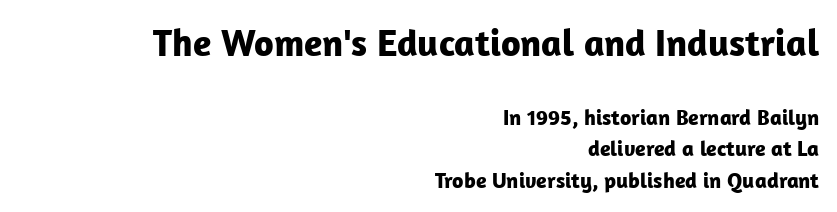
These lines are rendered in a variable-pitch font. Every row of glyphs terminates at an identical x-position on the right. The typeface chosen for these lines omits serifs. Each word holds together tightly as a unit, with standard inter-letter gaps.
